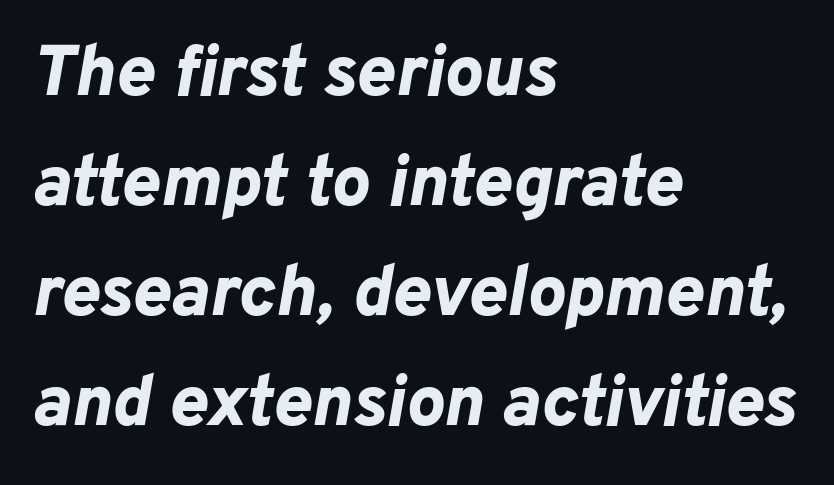
The whole block is typeset with a tilt. The strip under each line holds only bare page. Heft: maximum for text — a bold. The rows are spaced the way most documents space them.
